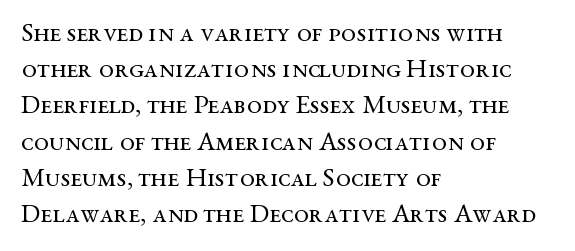
The strokes carry an ordinary text weight at most. Teacher's note: observe the even left margin — that is flush-left alignment. The lines sit at an ordinary, default distance from one another. Does extra space separate the letters? No, they use regular spacing. Posture: vertical. The specimen omits any rule beneath the text block's lines.
